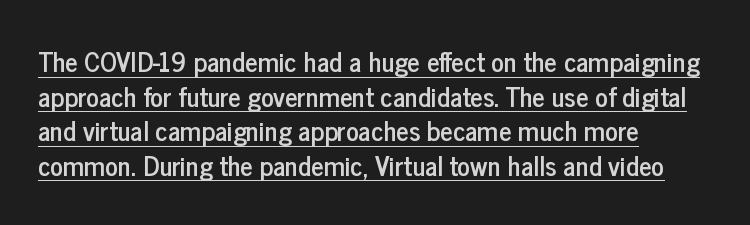
{"italic": "no", "underline": "yes", "align": "left", "line_spacing": "normal", "line_spacing_ratio": 1.28, "letter_spacing": "normal", "letter_spacing_em": 0.0, "glyph_px": 27}
